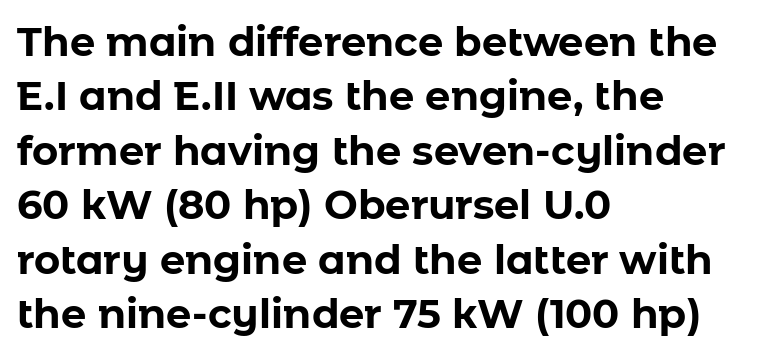
Q: Is the text bold? A: Yes.
Q: Is the text italic (slanted)? A: No, it is upright.
Q: Is the typeface a serif or a sans-serif typeface? A: Sans-serif.
Q: Is the text underlined? A: No.
Q: How is the paragraph aligned? A: Left-aligned.
Q: Is the spacing between letters normal or unusually wide? A: Normal.
Q: Is the spacing between lines tight, normal or loose? A: Normal.
Q: Width (condensed, normal, or wide)? A: Normal.
Q: Stroke contrast? A: Low.
Q: x-height? A: Medium.
Q: Monospaced? A: No.
